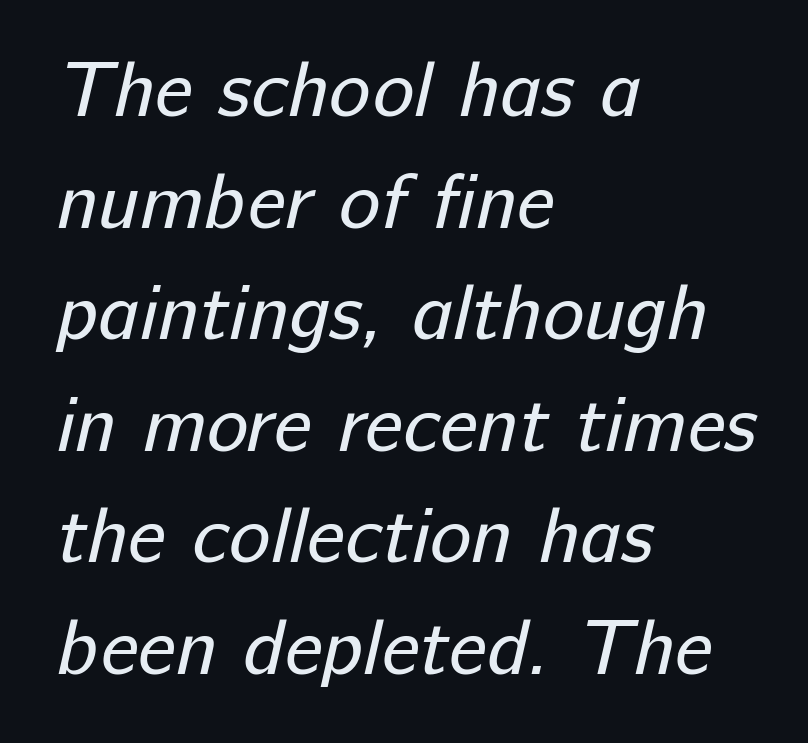
{"serif": "no", "bold": "no", "weight": "regular", "width": "normal", "stroke_contrast": "low", "x_height": "medium", "monospaced": "no", "underline": "no", "align": "left", "line_spacing": "normal", "line_spacing_ratio": 1.43, "letter_spacing": "normal", "letter_spacing_em": 0.0, "glyph_px": 78}
